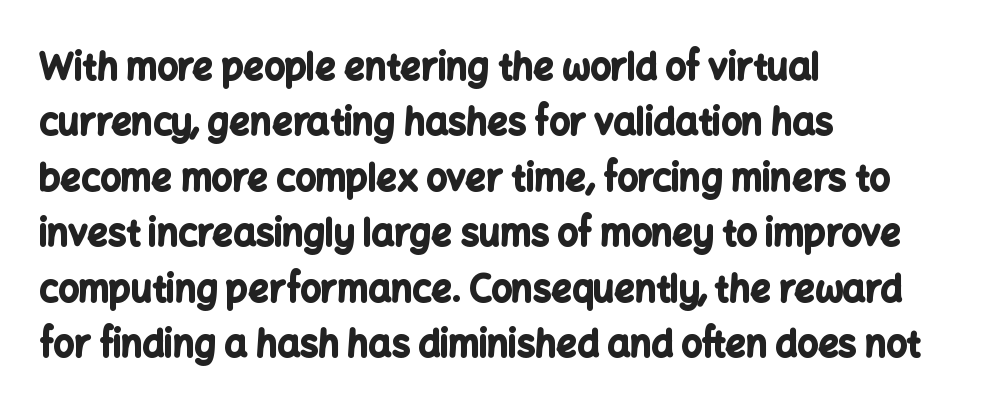
{"serif": "no", "italic": "no", "bold": "yes", "weight": "bold", "width": "normal", "stroke_contrast": "low", "x_height": "medium", "monospaced": "no", "underline": "no", "align": "left", "line_spacing": "normal", "line_spacing_ratio": 1.54, "letter_spacing": "normal", "letter_spacing_em": 0.0, "glyph_px": 36}
